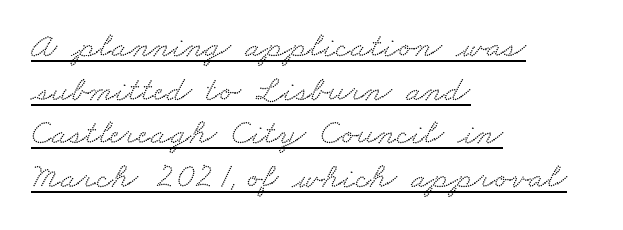
The letterforms sit shoulder to shoulder at normal distance. Do the characters align in a grid? No, the font is proportional. Serifs: yes, visible at the terminals of the letterforms. Compared with undecorated copy, this sample adds a rule below the words. The rag falls on the right side of this text block.
